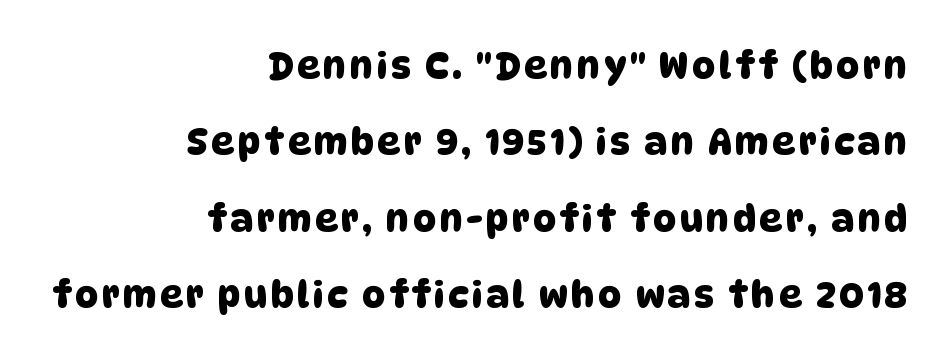
The image shows 36 px sans-serif type; set right-aligned, loose line spacing (2.12x), not underlined; low stroke contrast and a large x-height.
